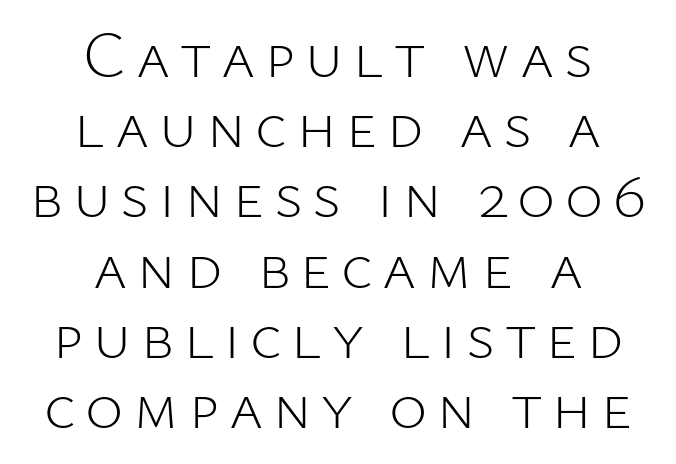
The image shows 65 px light sans-serif type, upright; set centered, tight line spacing (1.08x), not underlined; low stroke contrast and a medium x-height.
